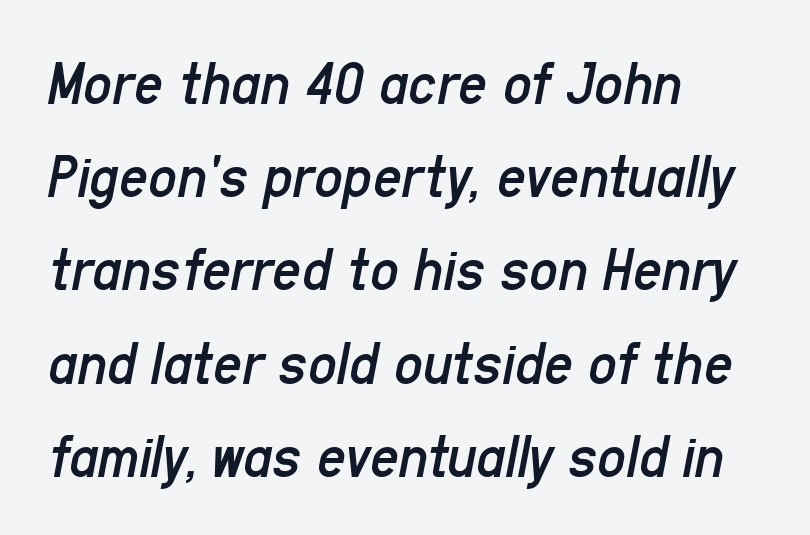
Q: Is the text bold? A: No.
Q: Is the text italic (slanted)? A: Yes, it leans right by about 11 degrees.
Q: Is the text underlined? A: No.
Q: How is the paragraph aligned? A: Left-aligned.
Q: Is the spacing between letters normal or unusually wide? A: Normal.
Q: Is the spacing between lines tight, normal or loose? A: Normal.
Q: Width (condensed, normal, or wide)? A: Condensed.
Q: Stroke contrast? A: Low.
Q: x-height? A: Medium.
Q: Monospaced? A: No.
